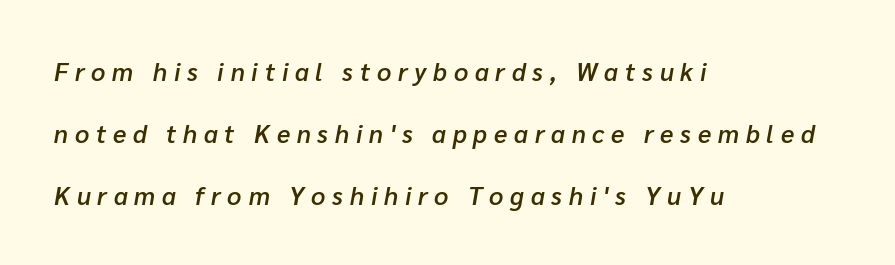
The image shows 25 px text type, italic (leaning right); set left-aligned, loose line spacing (2.48x), unusually wide letter spacing (+0.27 em), not underlined.
